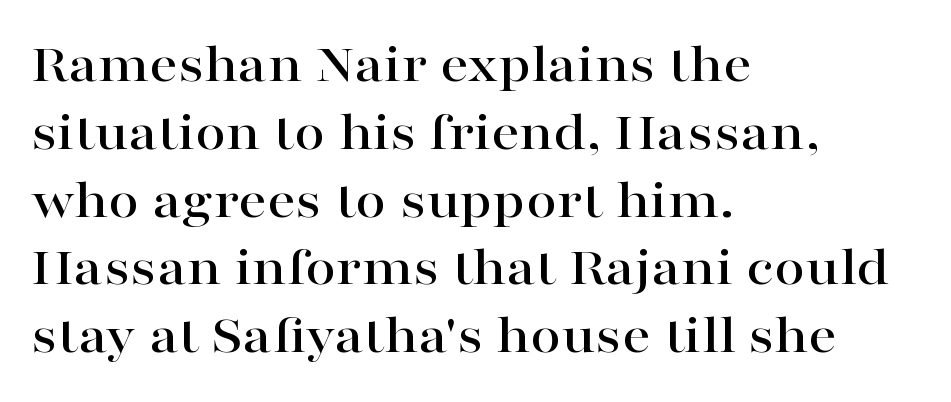
The image shows 56 px wide serif type, upright; set left-aligned, line spacing 1.21x, normal letter spacing, not underlined; high stroke contrast and a medium x-height.
